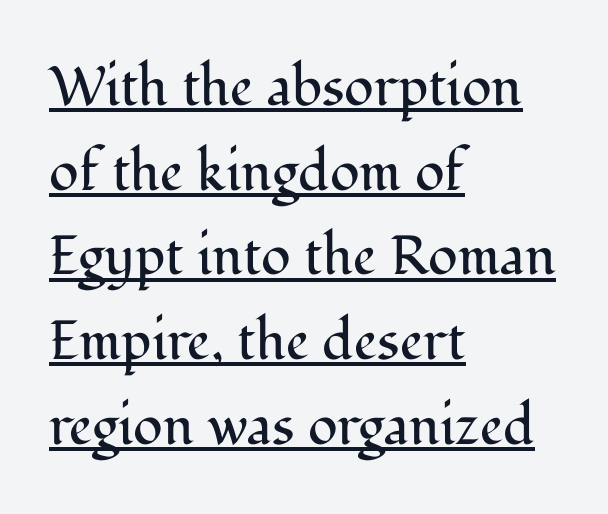
{"serif": "yes", "italic": "no", "bold": "no", "weight": "regular", "width": "normal", "stroke_contrast": "medium", "x_height": "medium", "monospaced": "no", "underline": "yes", "align": "left", "line_spacing": "normal", "line_spacing_ratio": 1.54, "letter_spacing": "normal", "letter_spacing_em": 0.0, "glyph_px": 55}
